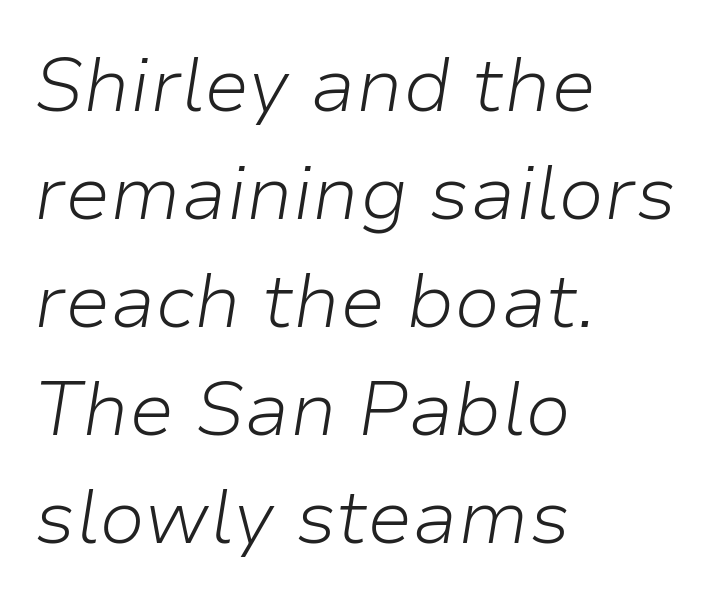
Q: Is the text bold? A: No.
Q: Is the text italic (slanted)? A: Yes, it leans right by about 9 degrees.
Q: Is the text underlined? A: No.
Q: How is the paragraph aligned? A: Left-aligned.
Q: Is the spacing between letters normal or unusually wide? A: Normal.
Q: Is the spacing between lines tight, normal or loose? A: Normal.
Q: Width (condensed, normal, or wide)? A: Normal.
Q: Stroke contrast? A: Low.
Q: x-height? A: Medium.
Q: Monospaced? A: No.
